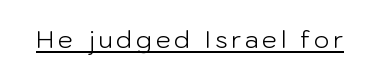
This reads as an unemphasized weight, regular at the heaviest. A typographer would call this underscored text. Posture: upright roman.
